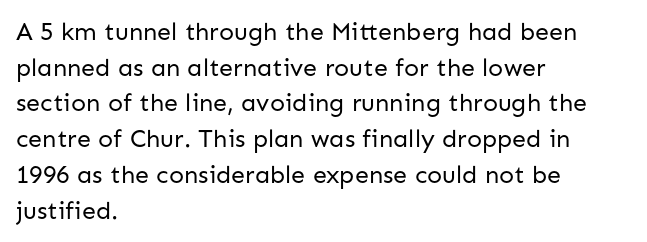
No word sits above an underline. These lines stack with their left ends in a neat column. The line-height multiplier appears to be the usual default. Ordinary non-slanted type is in use. Students, note that the glyphs here touch the page at normal intervals.
